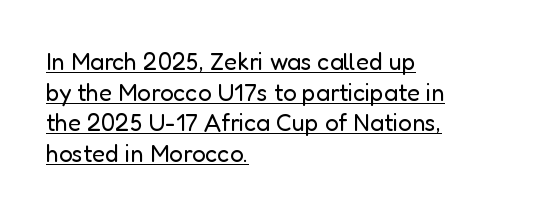
The image shows 24 px text type, upright; set left-aligned, normal line spacing (1.28x), normal letter spacing, underlined.
